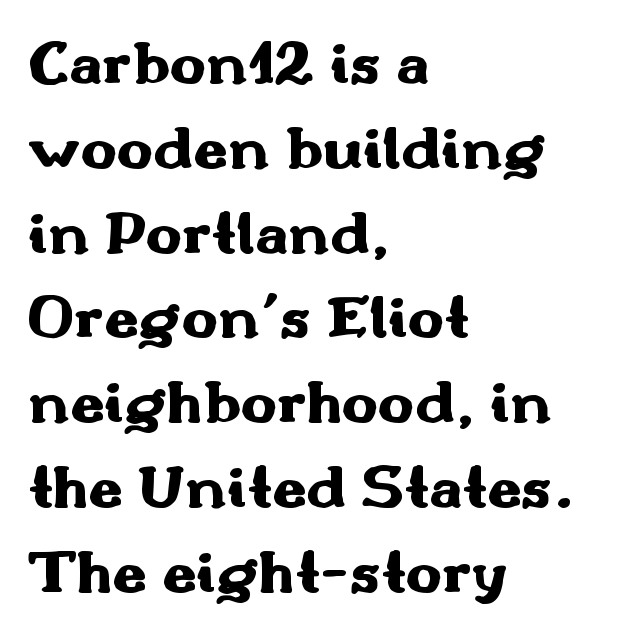
Q: Is the text bold? A: Yes.
Q: Is the text italic (slanted)? A: No, it is upright.
Q: Is the typeface a serif or a sans-serif typeface? A: Sans-serif.
Q: Is the text underlined? A: No.
Q: How is the paragraph aligned? A: Left-aligned.
Q: Is the spacing between letters normal or unusually wide? A: Normal.
Q: Is the spacing between lines tight, normal or loose? A: Normal.
Q: Width (condensed, normal, or wide)? A: Wide.
Q: Stroke contrast? A: Medium.
Q: x-height? A: Small.
Q: Monospaced? A: No.
